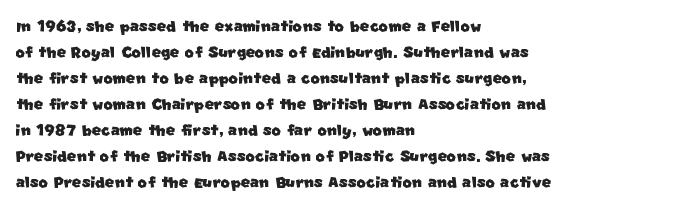
The leading is moderate, giving the passage an even texture. Leftover space on each line is placed entirely after the last word. A clean baseline with only descenders dipping below it. In terms of letterspacing, this is plain default setting.
